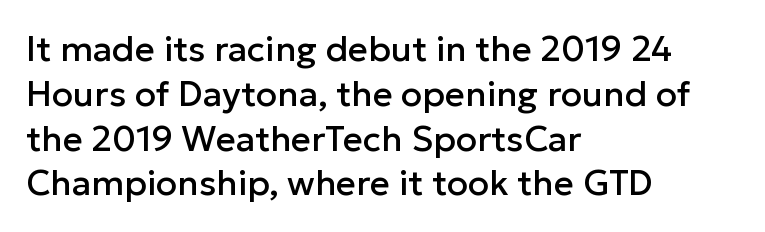
The image shows 35 px sans-serif type, upright; set left-aligned, normal line spacing (1.28x), normal letter spacing, not underlined; low stroke contrast and a medium x-height.
